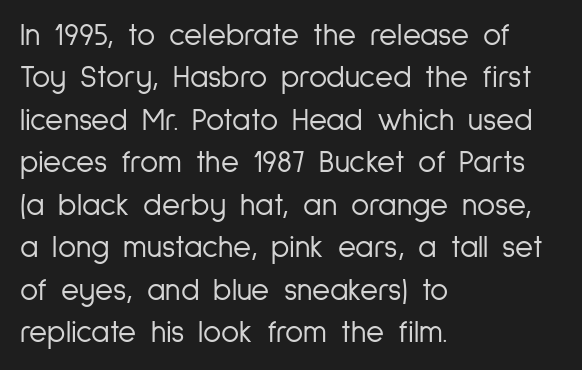
Q: Is the text bold? A: No.
Q: Is the text italic (slanted)? A: No, it is upright.
Q: Is the typeface a serif or a sans-serif typeface? A: Sans-serif.
Q: Is the text underlined? A: No.
Q: How is the paragraph aligned? A: Left-aligned.
Q: Is the spacing between letters normal or unusually wide? A: Normal.
Q: Is the spacing between lines tight, normal or loose? A: Normal.
Q: Width (condensed, normal, or wide)? A: Condensed.
Q: Stroke contrast? A: Low.
Q: x-height? A: Medium.
Q: Monospaced? A: No.
